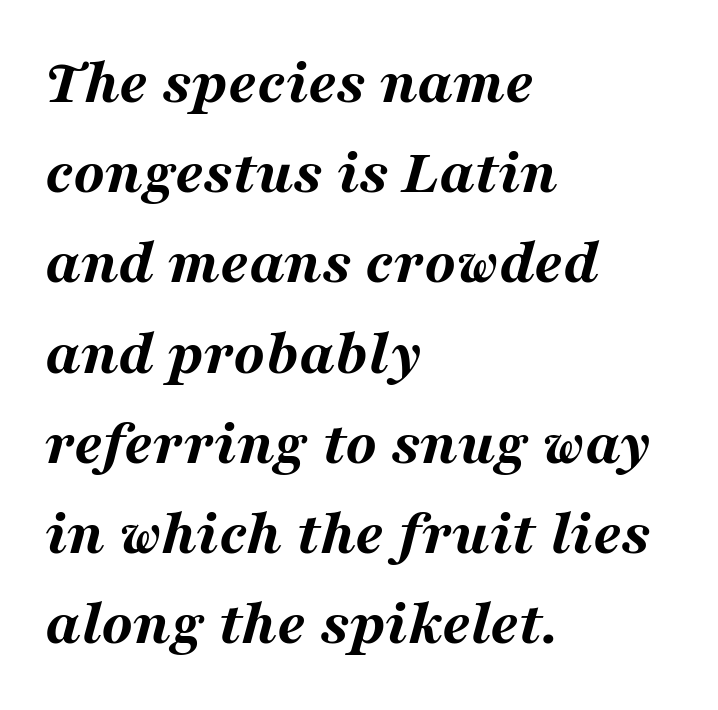
The image shows 64 px bold, wide type, italic (leaning right); set left-aligned, normal line spacing (1.41x), normal letter spacing, not underlined; medium stroke contrast and a medium x-height.
